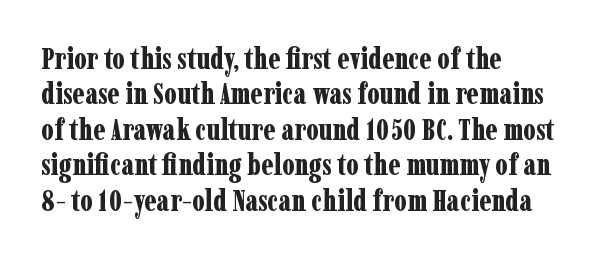
{"serif": "yes", "italic": "no", "bold": "yes", "weight": "bold", "width": "condensed", "stroke_contrast": "low", "x_height": "medium", "monospaced": "no", "underline": "no", "align": "left", "line_spacing_ratio": 1.22, "letter_spacing": "normal", "letter_spacing_em": 0.0, "glyph_px": 29}
